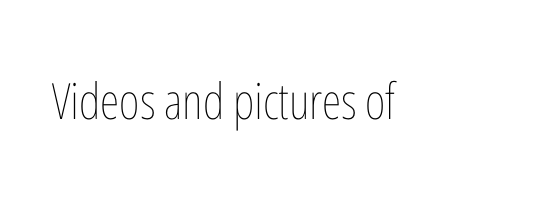
This reads as an unemphasized weight, regular at the heaviest. When letters stand straight like this, we call the style roman or upright. Has an underline been added? It has not. The face used here is proportionally spaced, like ordinary book or web type. Students, note that the glyphs here touch the page at normal intervals.
